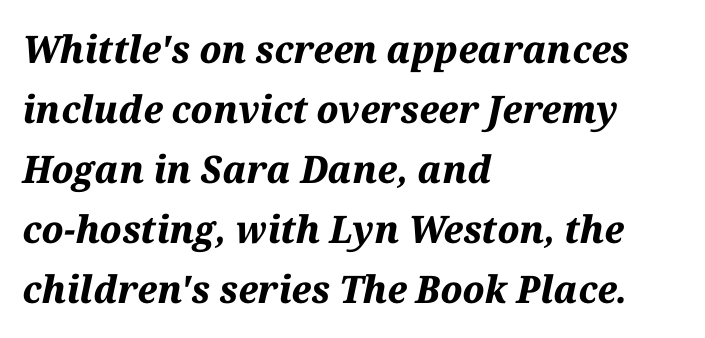
The image shows 38 px bold type, italic (leaning right); set left-aligned, normal line spacing (1.58x), normal letter spacing, not underlined; medium stroke contrast and a medium x-height.
